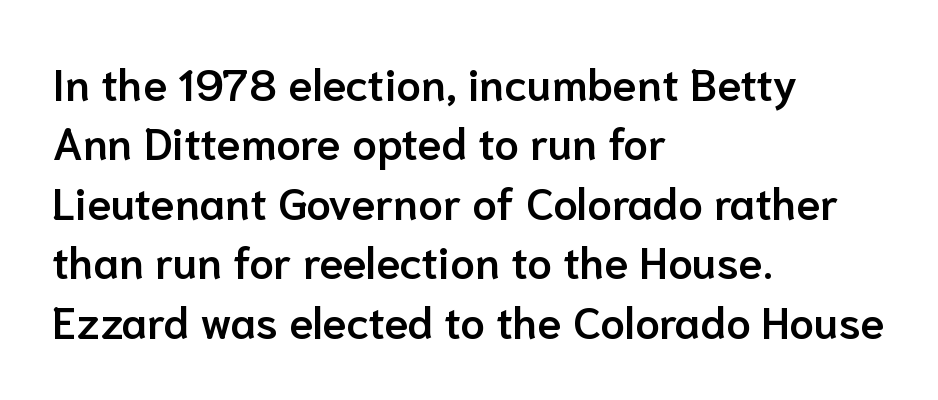
The image shows 44 px semibold sans-serif type, upright; set left-aligned, normal line spacing (1.35x), normal letter spacing, not underlined; low stroke contrast and a medium x-height.
